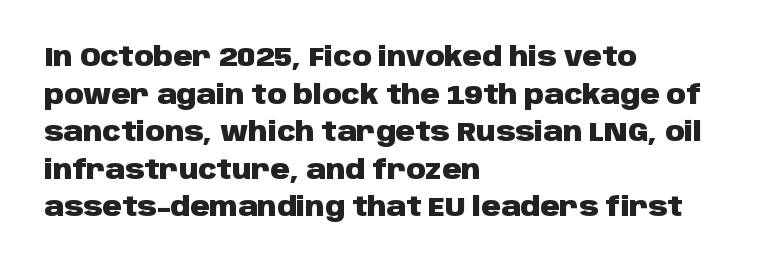
Q: Is the text bold? A: Yes.
Q: Is the text italic (slanted)? A: No, it is upright.
Q: Is the text underlined? A: No.
Q: How is the paragraph aligned? A: Left-aligned.
Q: Is the spacing between letters normal or unusually wide? A: Normal.
Q: Is the spacing between lines tight, normal or loose? A: Normal.
